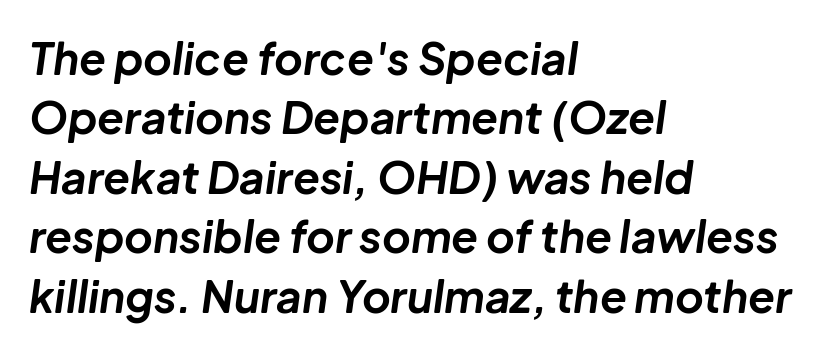
Q: Is the text bold? A: Yes.
Q: Is the text italic (slanted)? A: Yes, it leans right by about 8 degrees.
Q: Is the text underlined? A: No.
Q: How is the paragraph aligned? A: Left-aligned.
Q: Is the spacing between letters normal or unusually wide? A: Normal.
Q: Is the spacing between lines tight, normal or loose? A: Normal.
Q: Width (condensed, normal, or wide)? A: Normal.
Q: Stroke contrast? A: Low.
Q: x-height? A: Medium.
Q: Monospaced? A: No.
